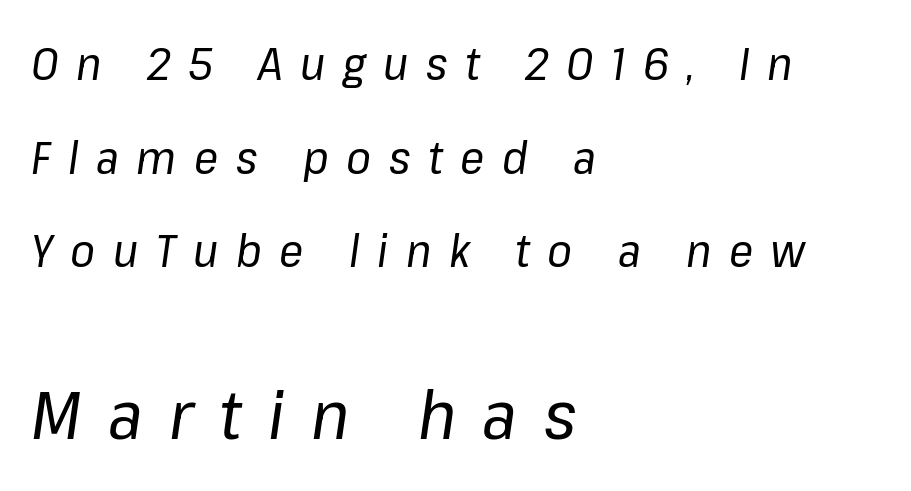
The image shows 68 px regular-weight type, italic (leaning right); set left-aligned, loose line spacing (2.08x), unusually wide letter spacing (+0.39 em), not underlined; the second (bottom) block is 1.51x larger; low stroke contrast and a medium x-height.
